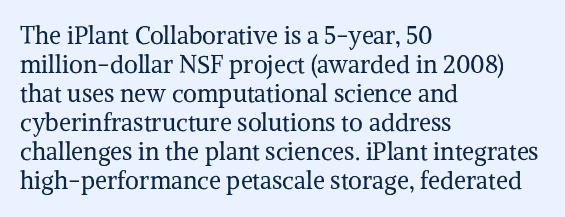
The strokes carry an ordinary text weight at most. Default kerning and tracking; the words read as compact shapes. The gap between lines stays unmarked. Does the lettering tilt? It doesn't — this is upright.
